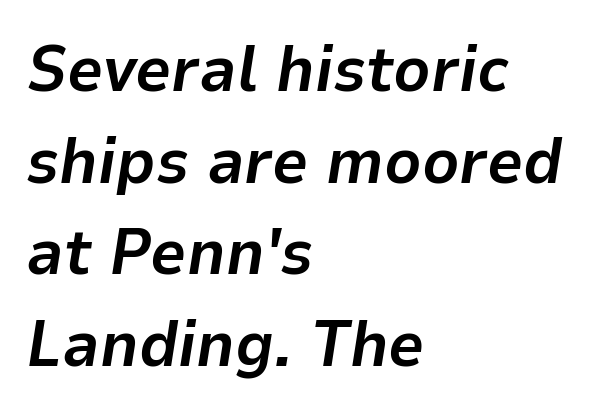
{"italic": "yes", "lean": "right", "slant_degrees": 9, "bold": "yes", "weight": "bold", "width": "normal", "stroke_contrast": "low", "x_height": "medium", "monospaced": "no", "underline": "no", "align": "left", "line_spacing": "normal", "line_spacing_ratio": 1.43, "letter_spacing": "normal", "letter_spacing_em": 0.0, "glyph_px": 64}
